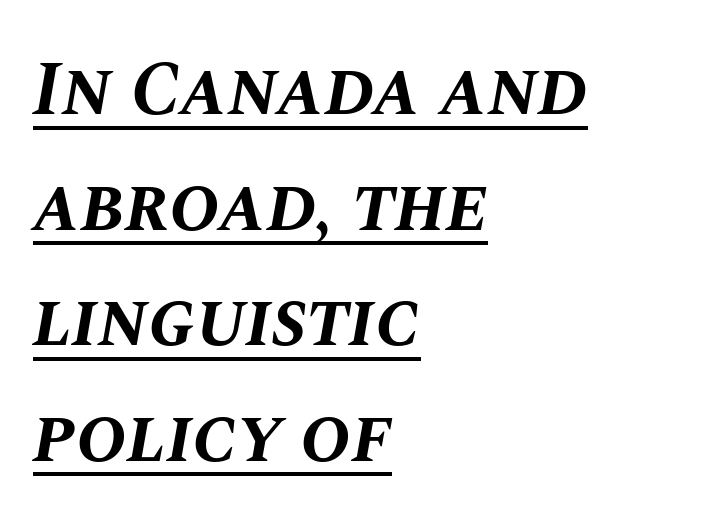
Q: Is the text bold? A: Yes.
Q: Is the text italic (slanted)? A: Yes, it leans right by about 10 degrees.
Q: Is the text underlined? A: Yes.
Q: How is the paragraph aligned? A: Left-aligned.
Q: Is the spacing between letters normal or unusually wide? A: Normal.
Q: Is the spacing between lines tight, normal or loose? A: Normal.
Q: Width (condensed, normal, or wide)? A: Normal.
Q: Stroke contrast? A: Medium.
Q: x-height? A: Large.
Q: Monospaced? A: No.
